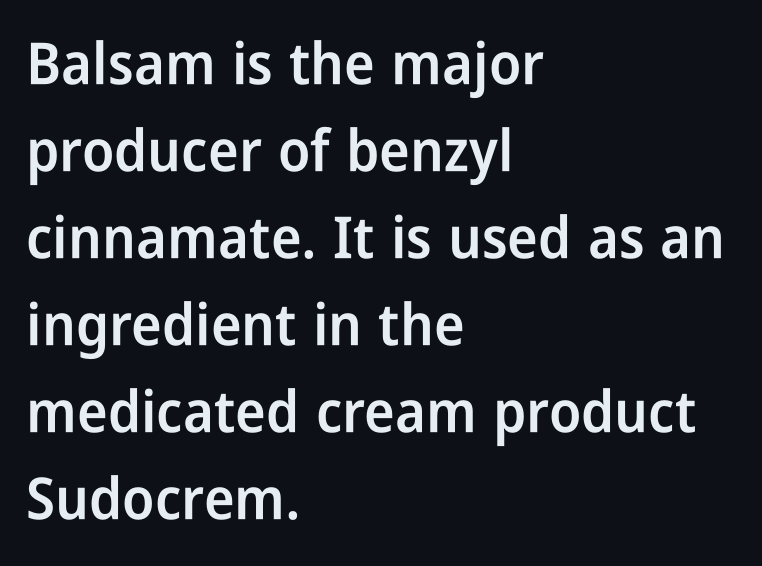
The image shows 58 px semibold, condensed sans-serif type, upright; set left-aligned, normal line spacing (1.5x), normal letter spacing, not underlined; low stroke contrast and a medium x-height.
